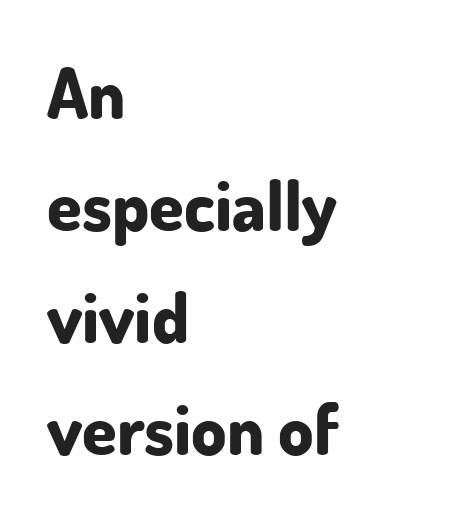
{"serif": "no", "italic": "no", "bold": "yes", "weight": "bold", "width": "normal", "stroke_contrast": "low", "x_height": "small", "monospaced": "no", "underline": "no", "align": "left", "line_spacing": "normal", "line_spacing_ratio": 1.6, "letter_spacing": "normal", "letter_spacing_em": 0.0, "glyph_px": 70}
